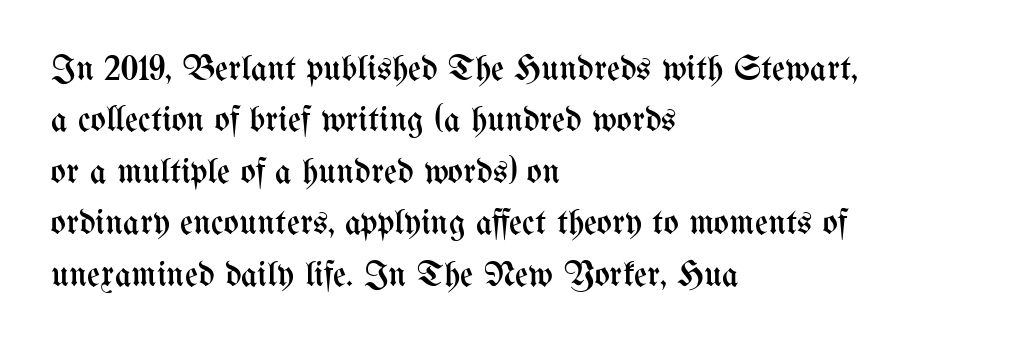
Q: Is the text bold? A: No.
Q: Is the text italic (slanted)? A: No, it is upright.
Q: Is the text underlined? A: No.
Q: How is the paragraph aligned? A: Left-aligned.
Q: Is the spacing between letters normal or unusually wide? A: Normal.
Q: Is the spacing between lines tight, normal or loose? A: Normal.
Q: Width (condensed, normal, or wide)? A: Condensed.
Q: Stroke contrast? A: Medium.
Q: x-height? A: Medium.
Q: Monospaced? A: No.
